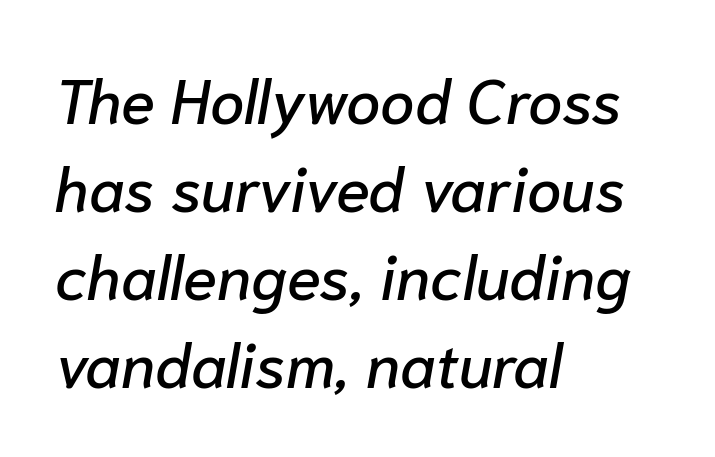
The image shows 62 px text type, italic (leaning right); set left-aligned, normal line spacing (1.42x), normal letter spacing, not underlined; low stroke contrast and a medium x-height.
